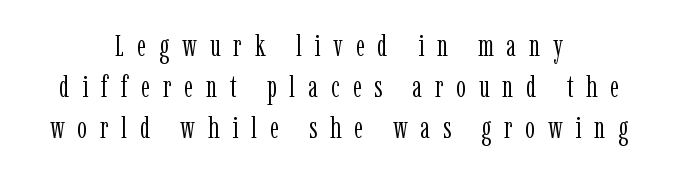
{"serif": "yes", "italic": "no", "bold": "no", "weight": "light", "width": "condensed", "stroke_contrast": "low", "x_height": "medium", "monospaced": "no", "underline": "no", "align": "center", "line_spacing": "normal", "line_spacing_ratio": 1.33, "letter_spacing": "wide", "letter_spacing_em": 0.41, "glyph_px": 31}
